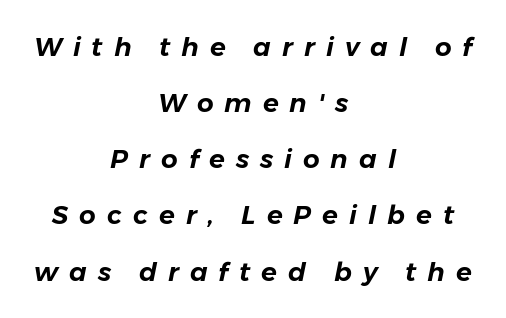
The image shows 26 px text type, italic (leaning right); set centered, loose line spacing (2.16x), unusually wide letter spacing (+0.42 em), not underlined.
